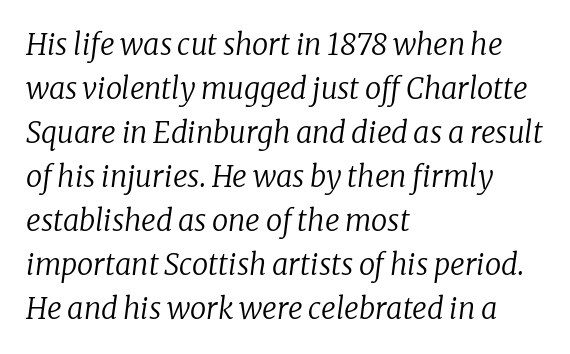
The image shows 29 px regular-weight serif type, italic (leaning right); set left-aligned, normal line spacing (1.52x), normal letter spacing, not underlined; low stroke contrast and a medium x-height.
